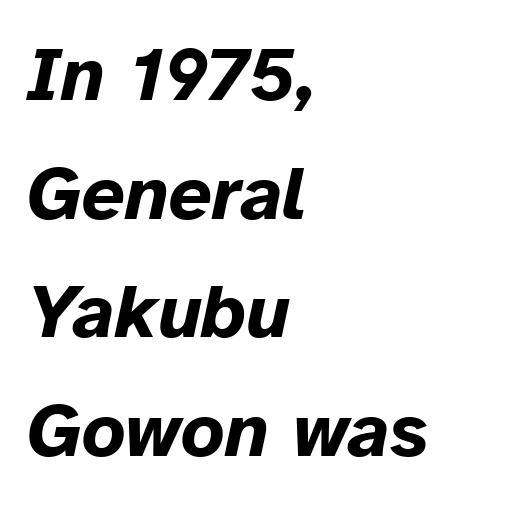
How are the letters spaced? Ordinarily, with no added tracking. Compared with a centered layout, this one pins lines to the left instead. The font's italic variant was chosen for this text. Emphasis by weight is at full strength: bold. Descender tails drop into unmarked territory.
